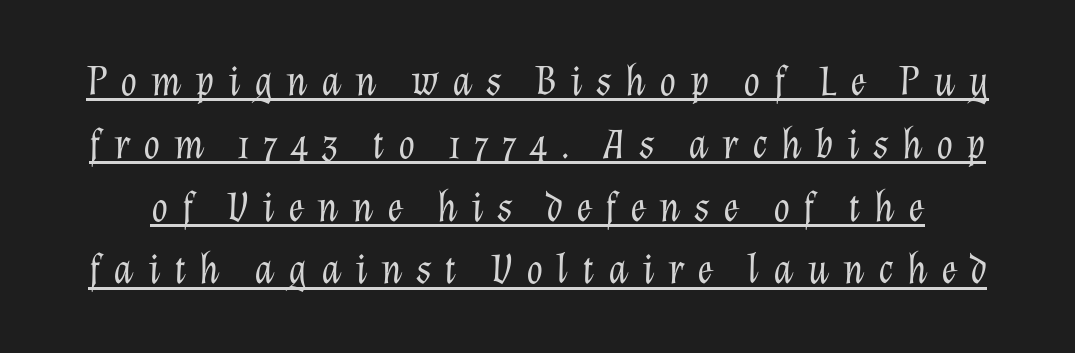
The image shows 43 px light type, italic (leaning right); set normal line spacing (1.46x), unusually wide letter spacing (+0.31 em), underlined; low stroke contrast and a medium x-height.
